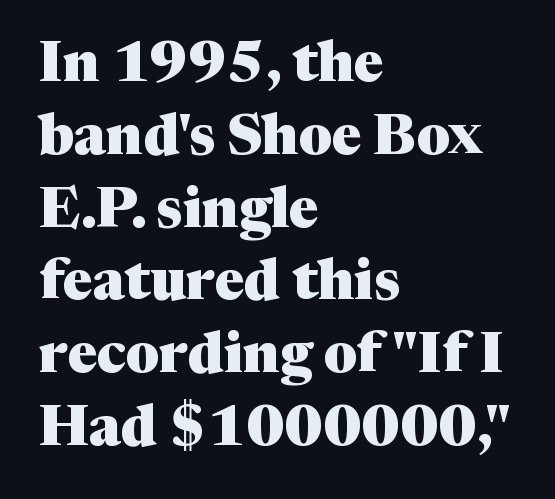
{"serif": "yes", "italic": "no", "bold": "yes", "weight": "heavy", "width": "normal", "stroke_contrast": "medium", "x_height": "medium", "monospaced": "no", "underline": "no", "align": "left", "line_spacing": "normal", "line_spacing_ratio": 1.3, "letter_spacing": "normal", "letter_spacing_em": 0.0, "glyph_px": 56}
